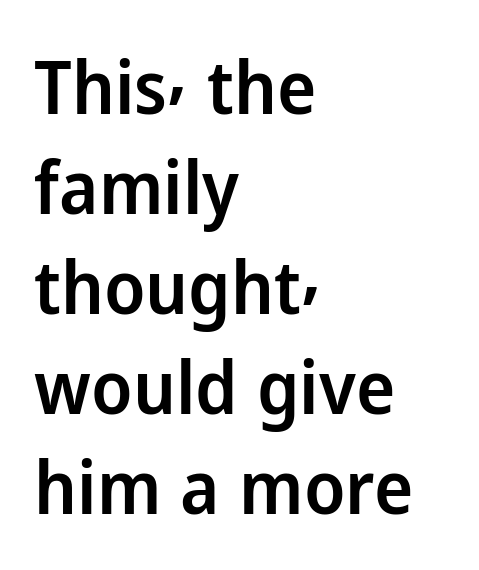
Q: Is the text bold? A: Semi-bold.
Q: Is the text italic (slanted)? A: No, it is upright.
Q: Is the typeface a serif or a sans-serif typeface? A: Sans-serif.
Q: Is the text underlined? A: No.
Q: How is the paragraph aligned? A: Left-aligned.
Q: Is the spacing between letters normal or unusually wide? A: Normal.
Q: Is the spacing between lines tight, normal or loose? A: Normal.
Q: Width (condensed, normal, or wide)? A: Normal.
Q: Stroke contrast? A: Low.
Q: x-height? A: Medium.
Q: Monospaced? A: No.
